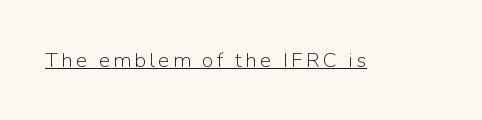
The image shows 21 px text type, upright; set underlined.
